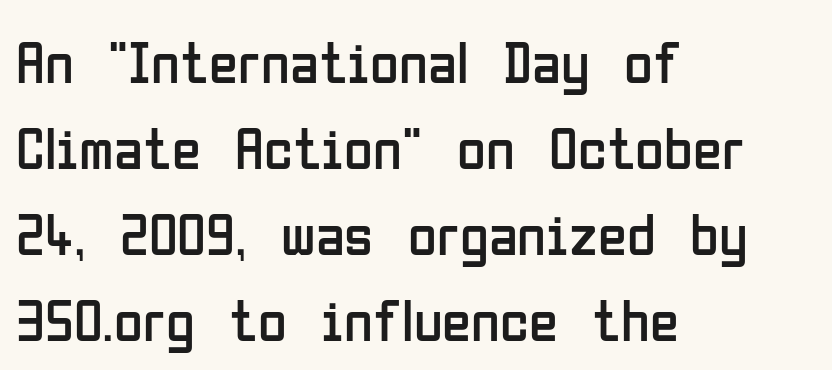
The image shows 59 px regular-weight, condensed sans-serif type, upright; set left-aligned, normal line spacing (1.46x), normal letter spacing, not underlined; low stroke contrast and a medium x-height.
